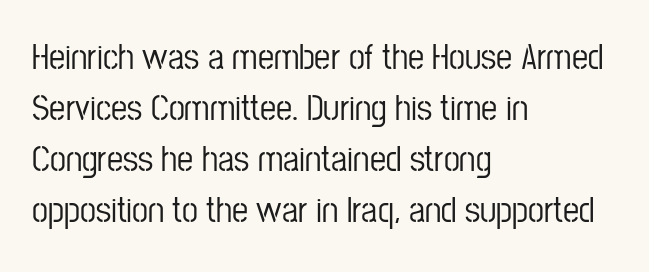
{"serif": "no", "italic": "no", "width": "condensed", "stroke_contrast": "low", "x_height": "medium", "monospaced": "no", "underline": "no", "align": "left", "line_spacing": "normal", "line_spacing_ratio": 1.42, "letter_spacing": "normal", "letter_spacing_em": 0.0, "glyph_px": 36}
